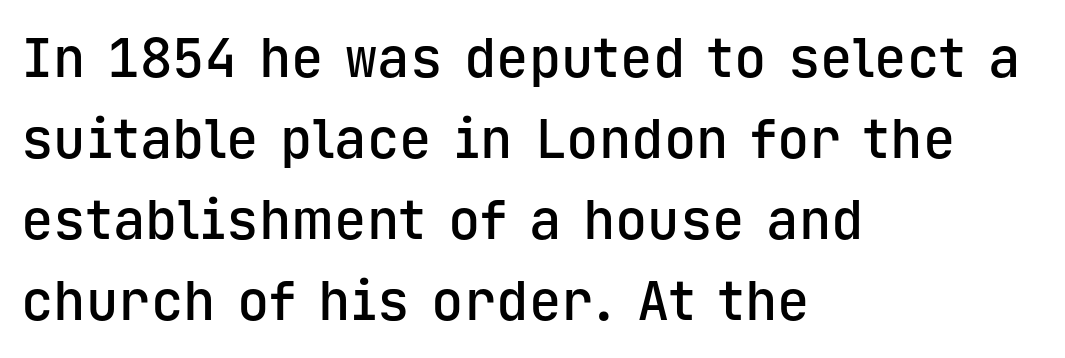
Horizontal alignment here is leftward, the default for most running prose. The block of text has a typical density, with ordinary space between rows. Just letters on the line, the space beneath them empty. This sample uses an upright cut, with every glyph sitting square on the baseline. What weight is shown? A semibold, between regular and bold. The face used here is rendered with its standard letterfit.
